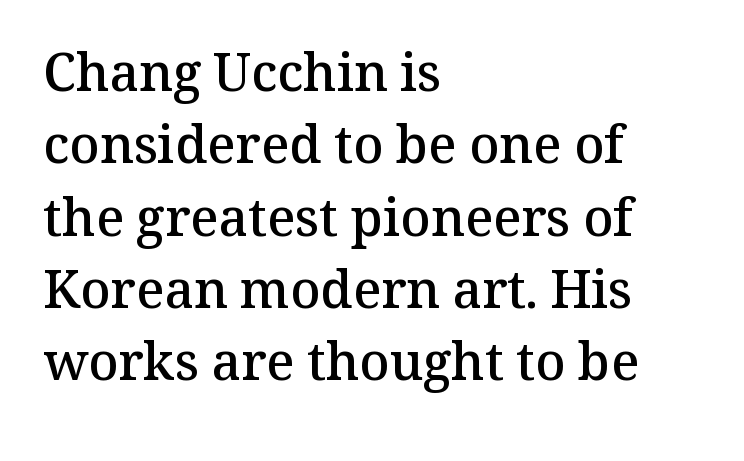
Q: Is the text bold? A: Semi-bold.
Q: Is the text italic (slanted)? A: No, it is upright.
Q: Is the typeface a serif or a sans-serif typeface? A: Serif.
Q: Is the text underlined? A: No.
Q: How is the paragraph aligned? A: Left-aligned.
Q: Is the spacing between letters normal or unusually wide? A: Normal.
Q: Is the spacing between lines tight, normal or loose? A: Normal.
Q: Width (condensed, normal, or wide)? A: Normal.
Q: Stroke contrast? A: Medium.
Q: x-height? A: Medium.
Q: Monospaced? A: No.
